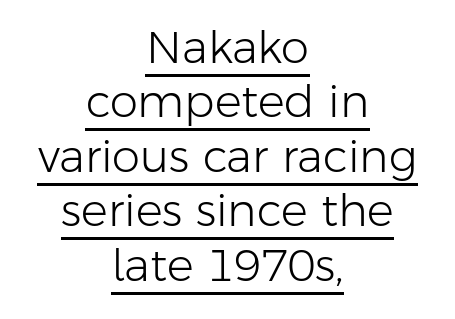
A typographer would call this underscored text. Standard letterfit; no display-style spreading of the glyphs. Each letter keeps its own natural width here, so spacing adapts to shape. Ink coverage per letter is moderate at most. When letters stand straight like this, we call the style roman or upright. Does the type have serifs? No, each stem ends abruptly.
